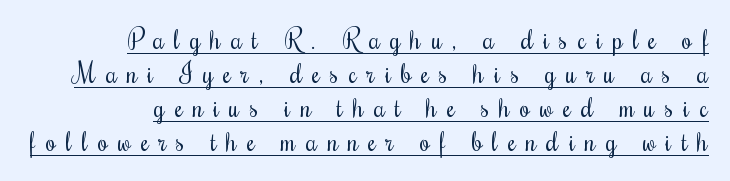
Someone cranked the tracking dial way up on this one. Horizontal bands of white between lines are of average thickness. Has an underline been added? It has. The text block is weighted toward the right margin, trailing off unevenly leftward. Caption: face not bold, strokes unweighted.
